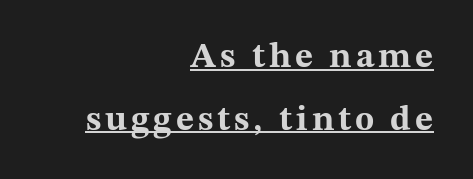
The image shows 35 px bold, wide serif type, upright; set right-aligned, line spacing 1.79x, underlined; medium stroke contrast and a medium x-height.
